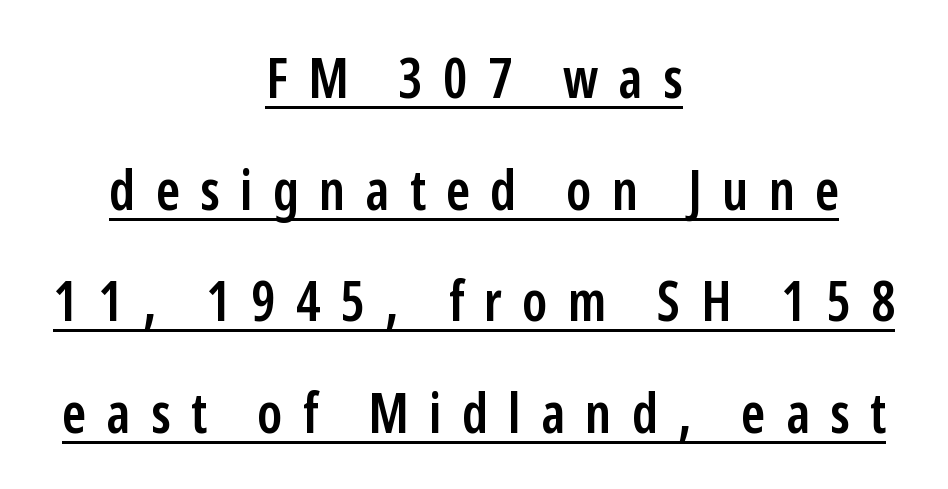
Q: Is the text bold? A: Semi-bold.
Q: Is the text italic (slanted)? A: No, it is upright.
Q: Is the typeface a serif or a sans-serif typeface? A: Sans-serif.
Q: Is the text underlined? A: Yes.
Q: How is the paragraph aligned? A: Centered.
Q: Is the spacing between letters normal or unusually wide? A: Unusually wide.
Q: Is the spacing between lines tight, normal or loose? A: Loose.
Q: Width (condensed, normal, or wide)? A: Condensed.
Q: Stroke contrast? A: Low.
Q: x-height? A: Medium.
Q: Monospaced? A: No.
